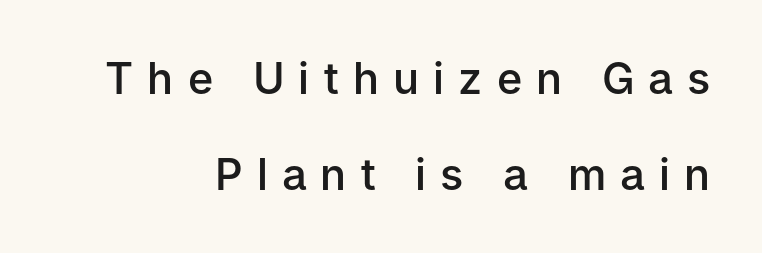
{"serif": "no", "italic": "no", "bold": "semi", "weight": "semibold", "width": "normal", "stroke_contrast": "low", "x_height": "medium", "monospaced": "no", "underline": "no", "align": "right", "line_spacing": "loose", "line_spacing_ratio": 2.23, "letter_spacing": "wide", "letter_spacing_em": 0.33, "glyph_px": 43}
